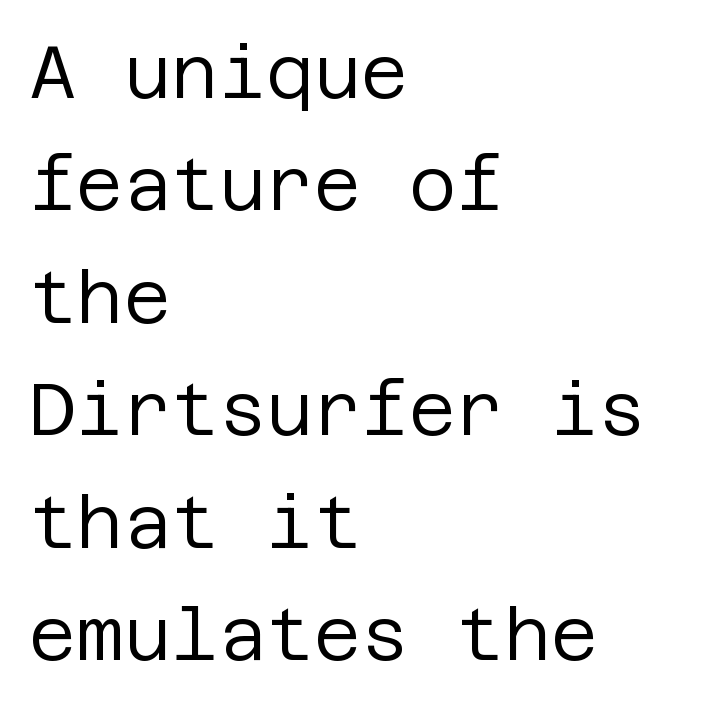
The image shows 73 px regular-weight sans-serif type, upright; set left-aligned, normal line spacing (1.54x), normal letter spacing, not underlined; low stroke contrast and a large x-height.
